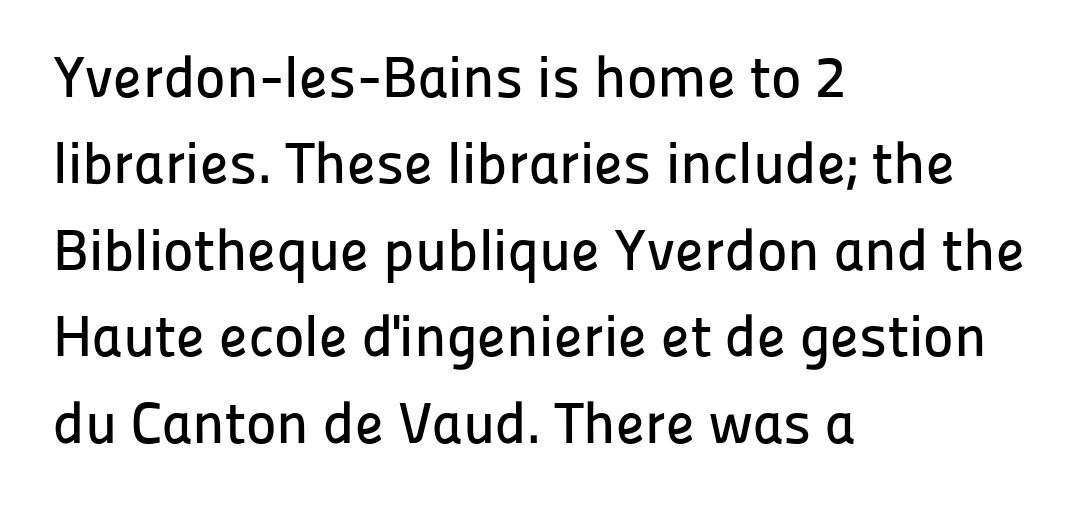
The paragraph has a hard left edge and a soft right edge. Each word holds together tightly as a unit, with standard inter-letter gaps. Line spacing here is normal. Descenders are the only things crossing below the line.
